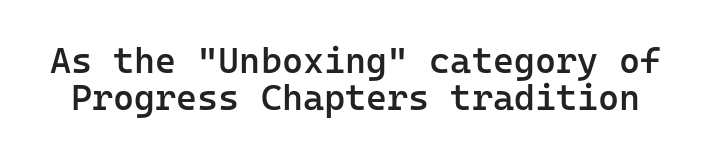
The image shows 36 px semibold sans-serif type, upright, monospaced; set tight line spacing (1.02x), normal letter spacing, not underlined; low stroke contrast and a medium x-height.
